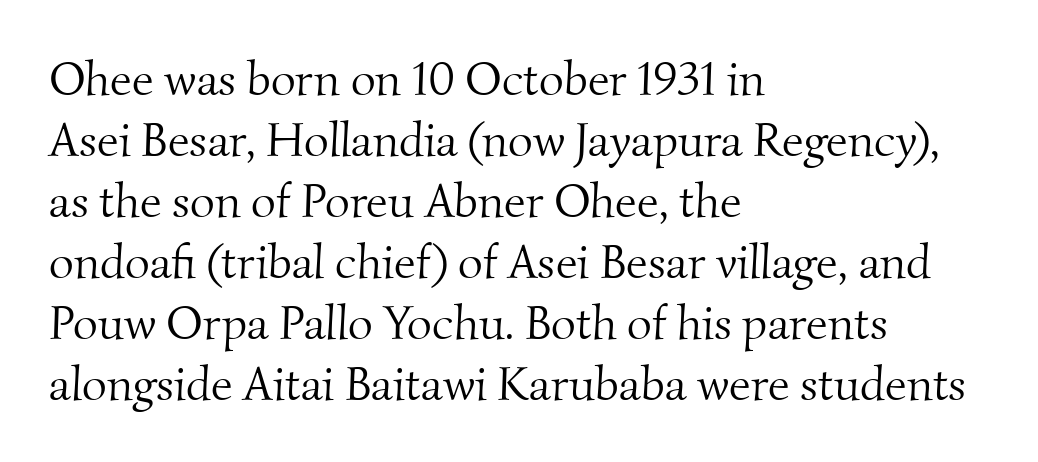
Horizontal bands of white between lines are of average thickness. Proportional: the letters do not fall into vertical columns. Line starts are locked; line ends wander. Has an underline been added? It has not.
